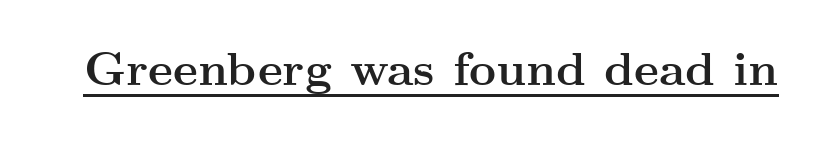
The image shows 47 px semibold, wide serif type, upright; set normal letter spacing, underlined; medium stroke contrast and a small x-height.
